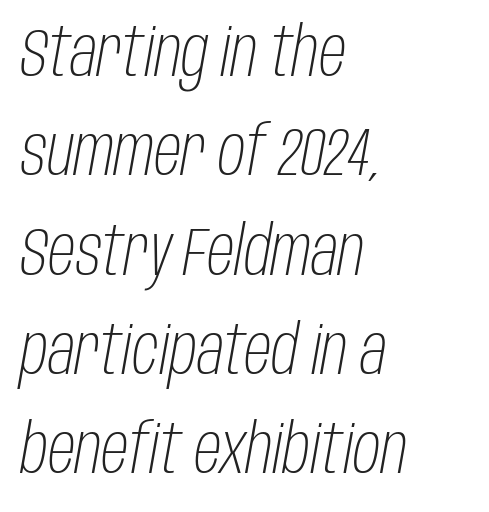
{"italic": "yes", "lean": "right", "slant_degrees": 10, "bold": "no", "weight": "light", "width": "condensed", "stroke_contrast": "low", "x_height": "large", "monospaced": "no", "underline": "no", "align": "left", "line_spacing": "normal", "line_spacing_ratio": 1.46, "letter_spacing": "normal", "letter_spacing_em": 0.0, "glyph_px": 68}
